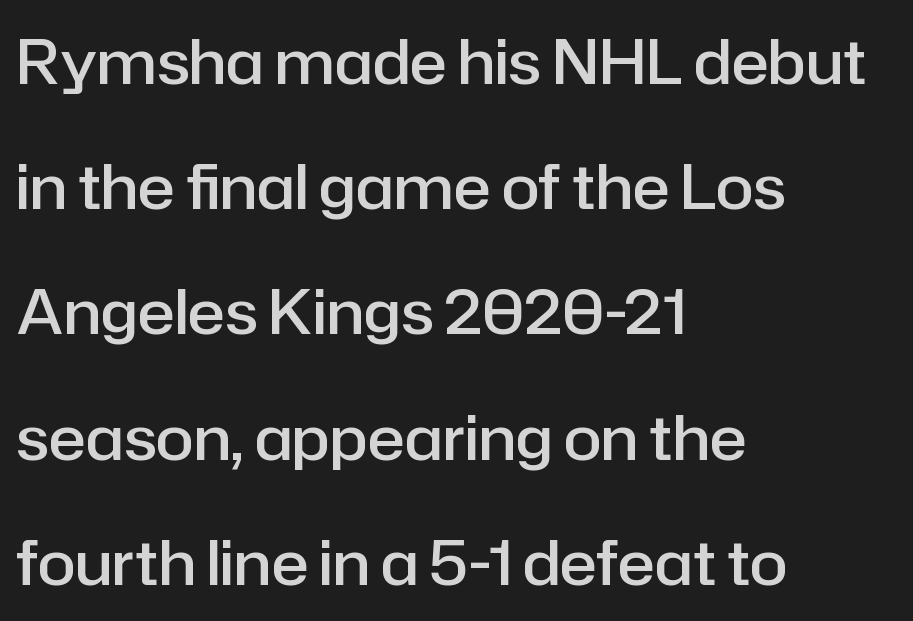
The image shows 62 px semibold sans-serif type, upright; set left-aligned, loose line spacing (2.02x), normal letter spacing, not underlined; low stroke contrast and a medium x-height.
